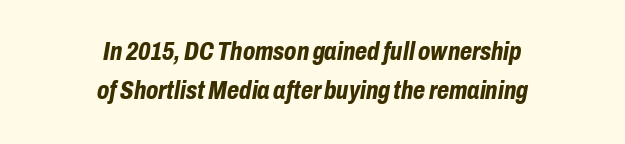
Notice how thick the strokes are: this is what a full bold looks like. Anything drawn beneath the words? Only blank space. Caption: standard tracking, unaltered. This is oblique type, the kind used for emphasis or titles. The designer left line spacing at the default.
